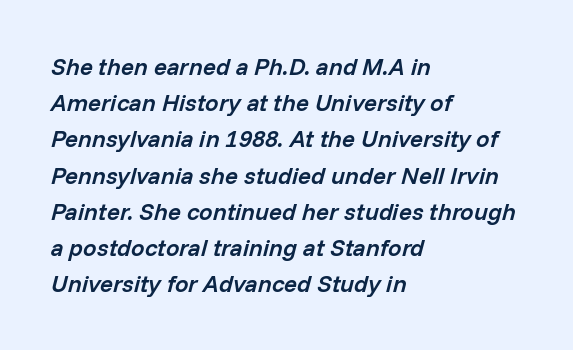
Q: Is the text bold? A: Semi-bold.
Q: Is the text italic (slanted)? A: Yes, it leans right by about 14 degrees.
Q: Is the text underlined? A: No.
Q: How is the paragraph aligned? A: Left-aligned.
Q: Is the spacing between letters normal or unusually wide? A: Normal.
Q: Is the spacing between lines tight, normal or loose? A: Normal.
